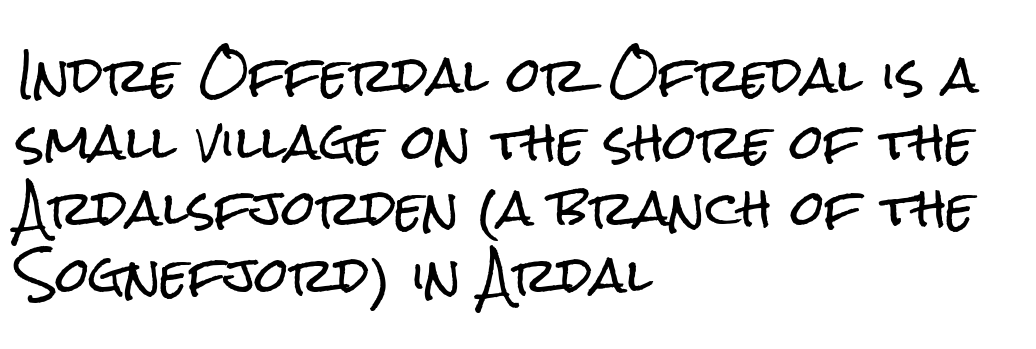
{"serif": "no", "italic": "no", "width": "condensed", "stroke_contrast": "low", "x_height": "medium", "monospaced": "no", "underline": "no", "align": "left", "line_spacing": "normal", "line_spacing_ratio": 1.39, "letter_spacing": "normal", "letter_spacing_em": 0.0, "glyph_px": 48}
